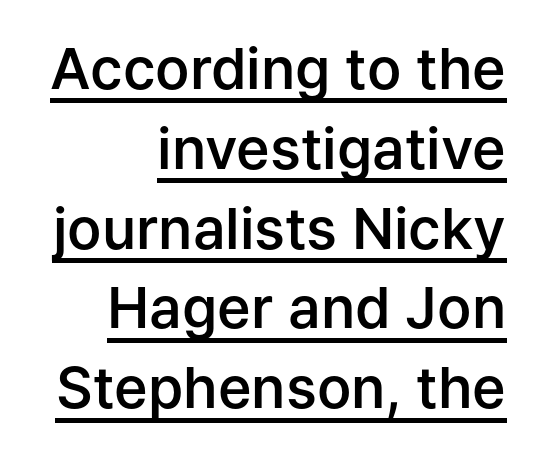
What's the leading like? Ordinary, nothing unusual. The axis of the letterforms is exactly vertical. The glyphs in this specimen are sans serif. The rag falls on the left side of this text block. The letters advance in unequal steps, a hallmark of proportional type. The passage shown is semibold, sitting just below true bold.
